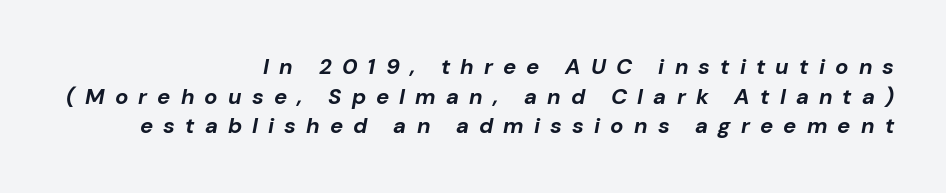
Q: Is the text bold? A: Yes.
Q: Is the text italic (slanted)? A: Yes, it leans right by about 10 degrees.
Q: Is the text underlined? A: No.
Q: How is the paragraph aligned? A: Right-aligned.
Q: Is the spacing between letters normal or unusually wide? A: Unusually wide.
Q: Is the spacing between lines tight, normal or loose? A: Normal.
